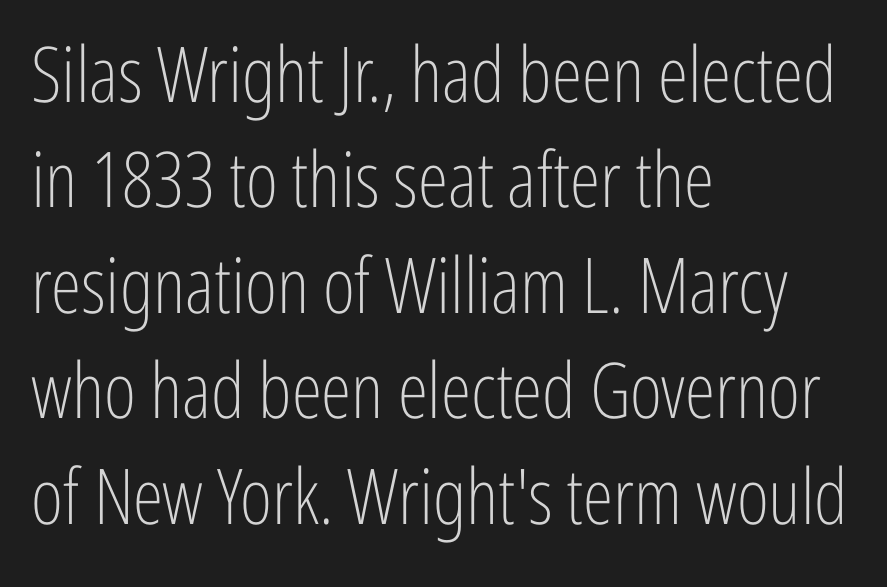
Check the space under the baseline: it is left empty. Layout note: lines flush left. Do the letters lean? They stand straight. Is this a fixed-width face? No — the glyphs have proportional, varying widths.
